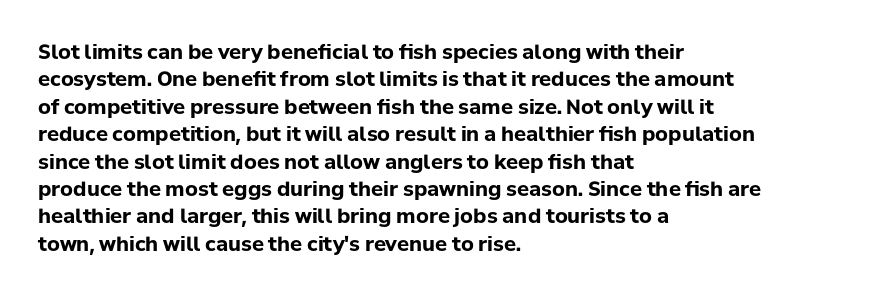
Q: Is the text bold? A: Yes.
Q: Is the text italic (slanted)? A: No, it is upright.
Q: Is the text underlined? A: No.
Q: How is the paragraph aligned? A: Left-aligned.
Q: Is the spacing between letters normal or unusually wide? A: Normal.
Q: Is the spacing between lines tight, normal or loose? A: Normal.
